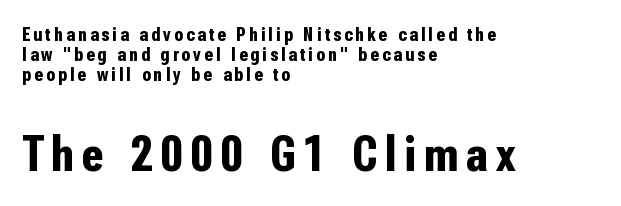
The image shows 51 px bold, condensed sans-serif type, upright; set left-aligned, tight line spacing (1.0x), not underlined; the second (bottom) block is 2.55x larger; low stroke contrast and a medium x-height.
